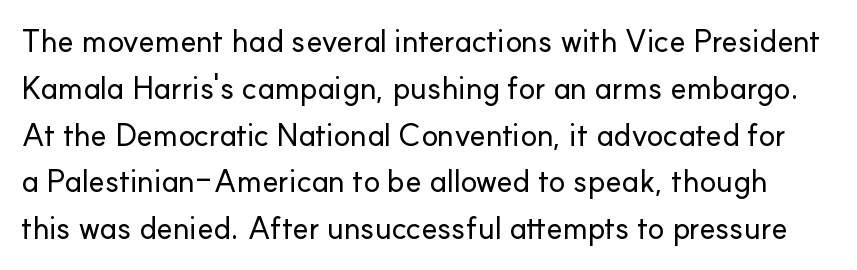
Q: Is the text italic (slanted)? A: No, it is upright.
Q: Is the typeface a serif or a sans-serif typeface? A: Sans-serif.
Q: Is the text underlined? A: No.
Q: Is the spacing between letters normal or unusually wide? A: Normal.
Q: Is the spacing between lines tight, normal or loose? A: Normal.
Q: Width (condensed, normal, or wide)? A: Normal.
Q: Stroke contrast? A: Low.
Q: x-height? A: Small.
Q: Monospaced? A: No.
